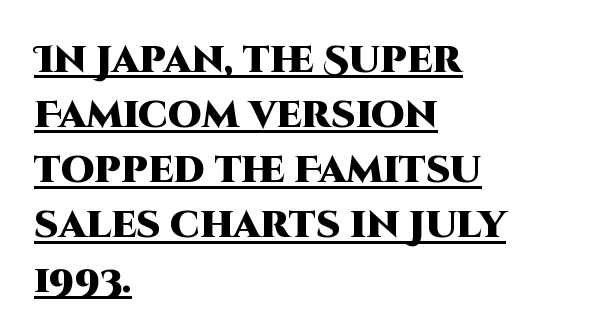
{"serif": "no", "italic": "no", "bold": "yes", "weight": "heavy", "width": "normal", "stroke_contrast": "high", "x_height": "large", "monospaced": "no", "underline": "yes", "align": "left", "line_spacing": "normal", "line_spacing_ratio": 1.45, "letter_spacing": "normal", "letter_spacing_em": 0.0, "glyph_px": 38}
